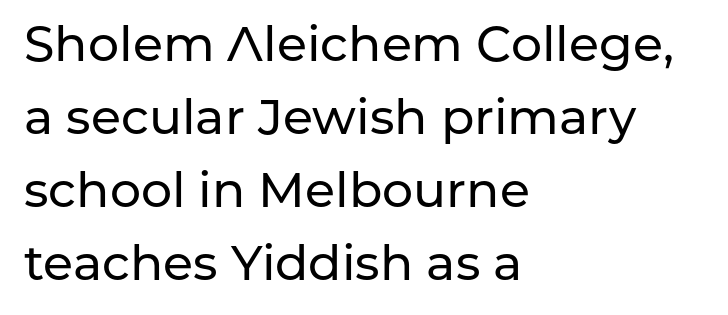
Q: Is the text italic (slanted)? A: No, it is upright.
Q: Is the typeface a serif or a sans-serif typeface? A: Sans-serif.
Q: Is the text underlined? A: No.
Q: How is the paragraph aligned? A: Left-aligned.
Q: Is the spacing between letters normal or unusually wide? A: Normal.
Q: Is the spacing between lines tight, normal or loose? A: Normal.
Q: Width (condensed, normal, or wide)? A: Normal.
Q: Stroke contrast? A: Low.
Q: x-height? A: Medium.
Q: Monospaced? A: No.
